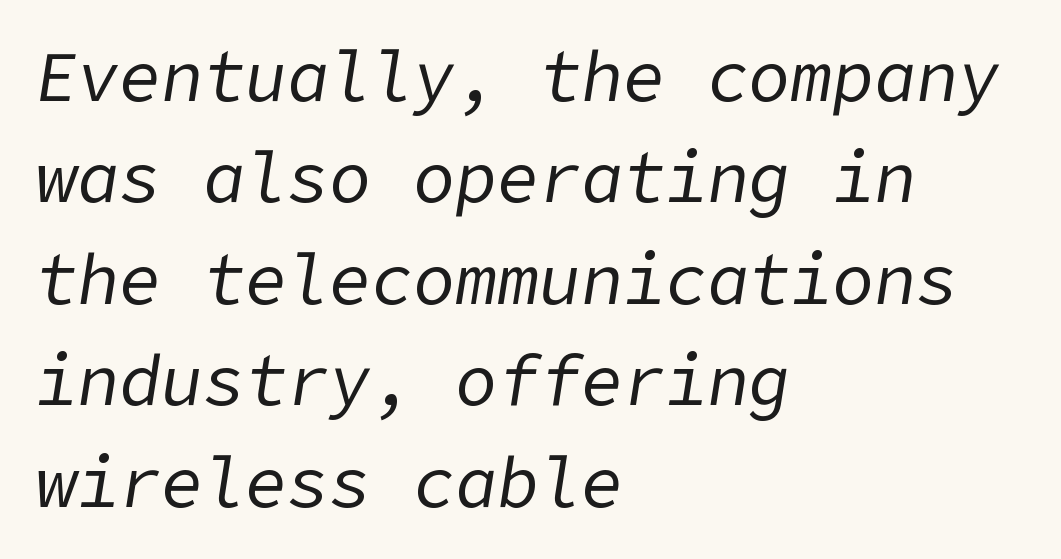
One-word summary of the alignment: left. These lines were composed using italics. Heaviness? Minimal to ordinary, like unemphasized prose. The rows are spaced the way most documents space them.
